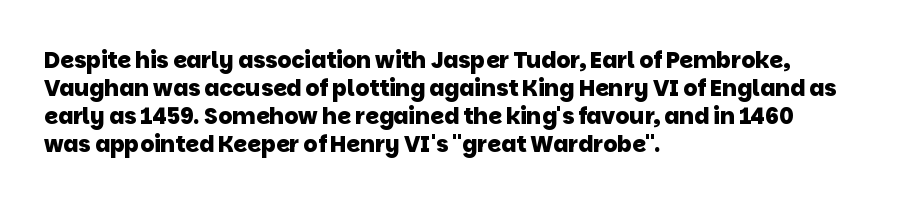
The image shows 22 px bold type; set left-aligned, normal line spacing (1.27x), normal letter spacing, not underlined.
